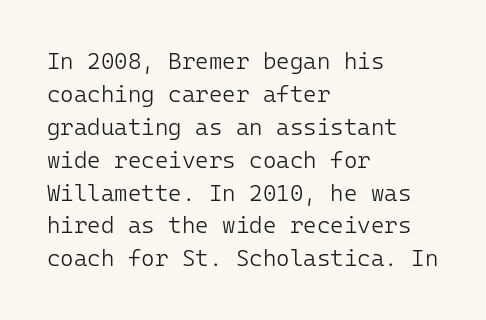
The image shows 23 px text type, upright; set left-aligned, normal line spacing (1.43x), normal letter spacing, not underlined.
